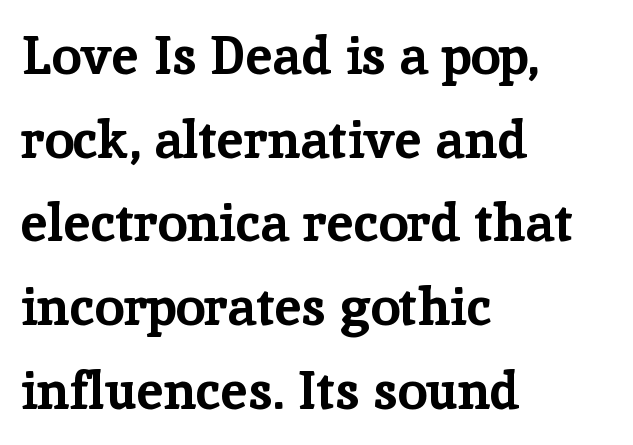
The image shows 53 px bold serif type, upright; set left-aligned, normal line spacing (1.58x), normal letter spacing, not underlined; low stroke contrast and a medium x-height.
